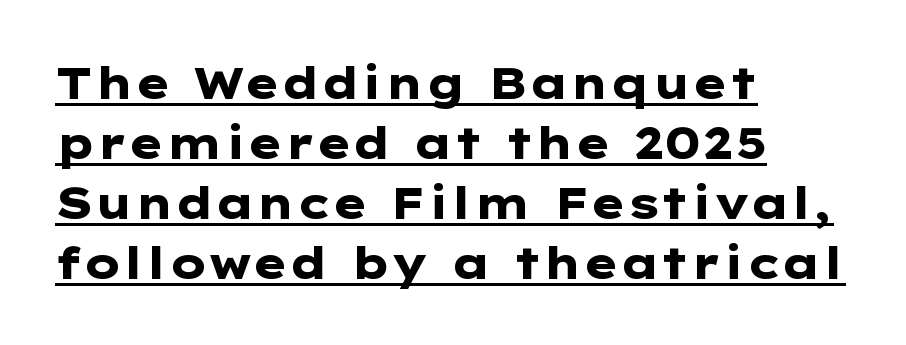
Q: Is the text bold? A: Yes.
Q: Is the text italic (slanted)? A: No, it is upright.
Q: Is the typeface a serif or a sans-serif typeface? A: Sans-serif.
Q: Is the text underlined? A: Yes.
Q: How is the paragraph aligned? A: Left-aligned.
Q: Is the spacing between letters normal or unusually wide? A: Normal.
Q: Is the spacing between lines tight, normal or loose? A: Normal.
Q: Width (condensed, normal, or wide)? A: Wide.
Q: Stroke contrast? A: Low.
Q: x-height? A: Medium.
